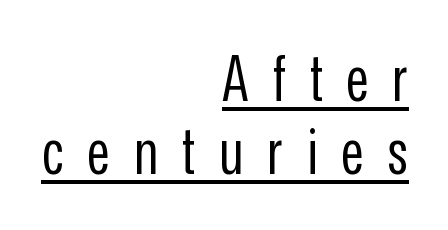
{"serif": "no", "italic": "no", "bold": "no", "weight": "regular", "width": "condensed", "stroke_contrast": "low", "x_height": "medium", "monospaced": "no", "underline": "yes", "align": "right", "line_spacing_ratio": 1.16, "letter_spacing": "wide", "letter_spacing_em": 0.38, "glyph_px": 63}
